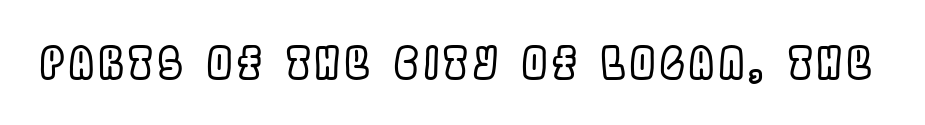
{"italic": "no", "width": "condensed", "x_height": "large", "monospaced": "no", "underline": "no", "glyph_px": 44}
